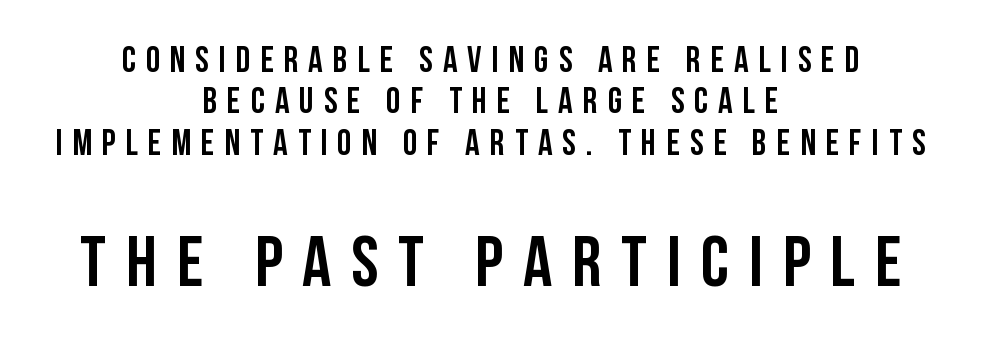
Q: Is the text italic (slanted)? A: No, it is upright.
Q: Is the typeface a serif or a sans-serif typeface? A: Sans-serif.
Q: Is the text underlined? A: No.
Q: How is the paragraph aligned? A: Centered.
Q: Is the spacing between letters normal or unusually wide? A: Unusually wide.
Q: Is the spacing between lines tight, normal or loose? A: Tight.
Q: Which block of text is set in a larger size, the first (top) or the second (bottom)? A: The second (bottom) one.
Q: Width (condensed, normal, or wide)? A: Condensed.
Q: Stroke contrast? A: Low.
Q: x-height? A: Large.
Q: Monospaced? A: No.
